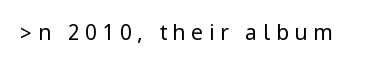
Q: Is the text bold? A: No.
Q: Is the text italic (slanted)? A: No, it is upright.
Q: Is the text underlined? A: No.
Q: Is the spacing between letters normal or unusually wide? A: Unusually wide.
